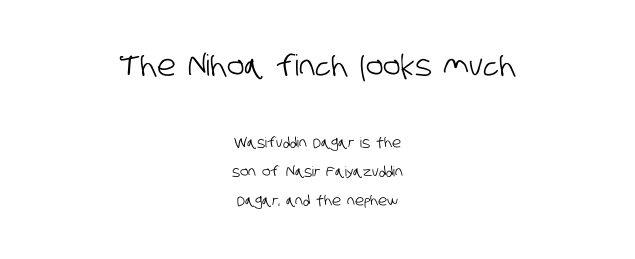
Q: Is the typeface a serif or a sans-serif typeface? A: Sans-serif.
Q: Is the text underlined? A: No.
Q: How is the paragraph aligned? A: Centered.
Q: Is the spacing between letters normal or unusually wide? A: Normal.
Q: Is the spacing between lines tight, normal or loose? A: Loose.
Q: Which block of text is set in a larger size, the first (top) or the second (bottom)? A: The first (top) one.
Q: Width (condensed, normal, or wide)? A: Condensed.
Q: Stroke contrast? A: Low.
Q: x-height? A: Large.
Q: Monospaced? A: No.
